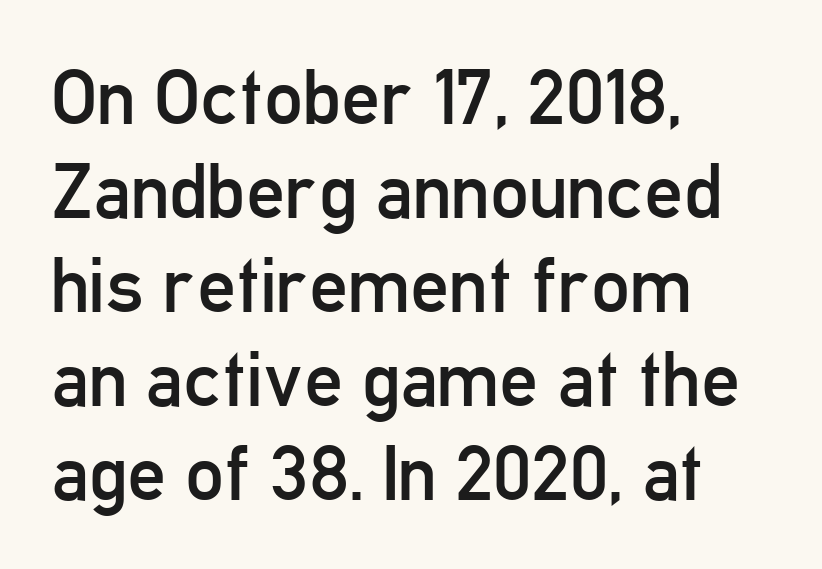
The type sits square on the baseline with zero lean. Stroke thickness stays within the range of a standard reading face or lighter. Varying glyph widths throughout — classic text-font behaviour. The glyphs in this specimen are sans serif.
